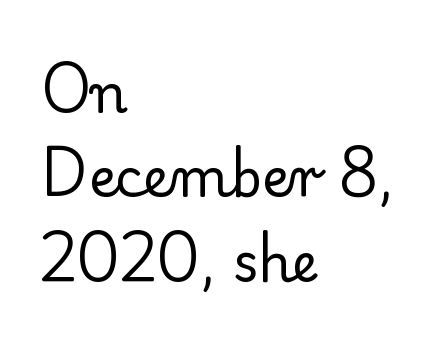
Q: Is the text bold? A: No.
Q: Is the text italic (slanted)? A: No, it is upright.
Q: Is the typeface a serif or a sans-serif typeface? A: Serif.
Q: Is the text underlined? A: No.
Q: How is the paragraph aligned? A: Left-aligned.
Q: Is the spacing between letters normal or unusually wide? A: Normal.
Q: Is the spacing between lines tight, normal or loose? A: Normal.
Q: Width (condensed, normal, or wide)? A: Normal.
Q: Stroke contrast? A: Low.
Q: x-height? A: Small.
Q: Monospaced? A: No.
